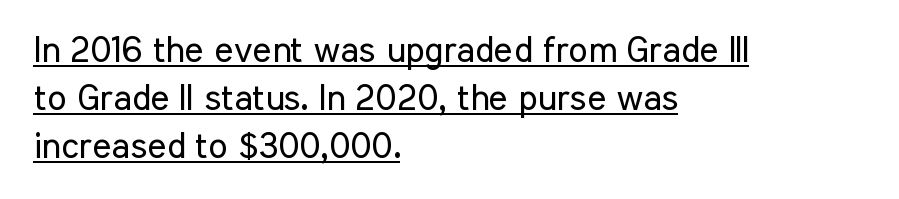
Glance below the letters and you will spot a drawn line. The designer left line spacing at the default. There is no visible air inserted between adjacent glyphs. Think of a printed novel: that variable character pitch is what you see here. Is the block centered? No — it sits flush against the left margin.
